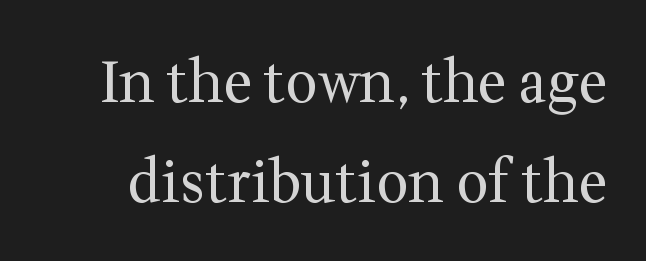
Q: Is the text bold? A: No.
Q: Is the text italic (slanted)? A: No, it is upright.
Q: Is the typeface a serif or a sans-serif typeface? A: Serif.
Q: Is the text underlined? A: No.
Q: Is the spacing between letters normal or unusually wide? A: Normal.
Q: Width (condensed, normal, or wide)? A: Normal.
Q: Stroke contrast? A: Medium.
Q: x-height? A: Medium.
Q: Monospaced? A: No.
